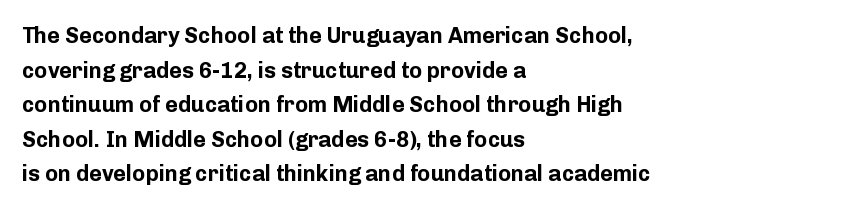
{"italic": "no", "bold": "yes", "underline": "no", "align": "left", "line_spacing": "normal", "line_spacing_ratio": 1.57, "letter_spacing": "normal", "letter_spacing_em": 0.0, "glyph_px": 22}
